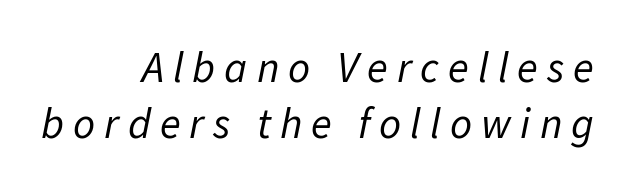
Q: Is the text bold? A: No.
Q: Is the text italic (slanted)? A: Yes, it leans right by about 11 degrees.
Q: Is the text underlined? A: No.
Q: How is the paragraph aligned? A: Right-aligned.
Q: Is the spacing between letters normal or unusually wide? A: Unusually wide.
Q: Is the spacing between lines tight, normal or loose? A: Normal.
Q: Width (condensed, normal, or wide)? A: Normal.
Q: Stroke contrast? A: Low.
Q: x-height? A: Medium.
Q: Monospaced? A: No.
